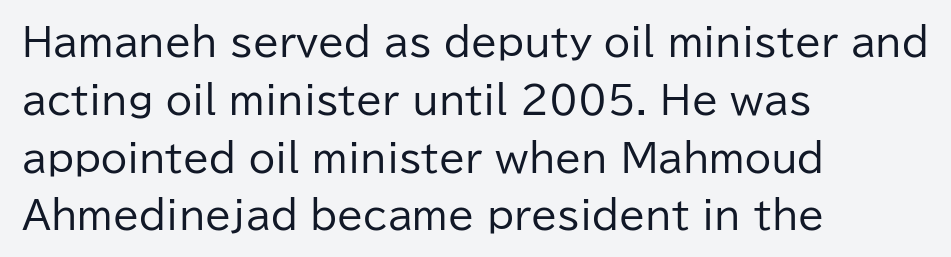
The passage shown is typed in a proportional face where columns would drift. Line starts are locked; line ends wander. The passage shown has conventional tracking throughout. Does the type have serifs? No, each stem ends abruptly. Is there much room between lines? A standard amount, neither cramped nor airy.
